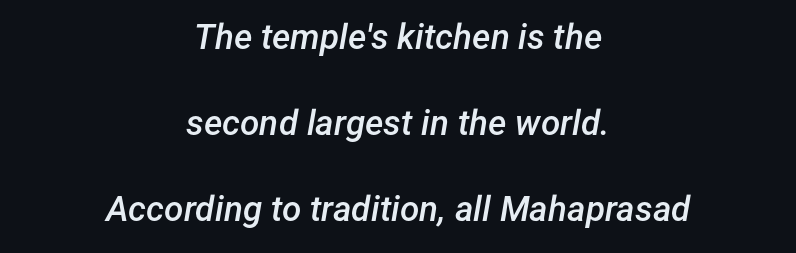
Q: Is the text bold? A: Semi-bold.
Q: Is the text italic (slanted)? A: Yes, it leans right by about 12 degrees.
Q: Is the text underlined? A: No.
Q: How is the paragraph aligned? A: Centered.
Q: Is the spacing between letters normal or unusually wide? A: Normal.
Q: Is the spacing between lines tight, normal or loose? A: Loose.
Q: Width (condensed, normal, or wide)? A: Normal.
Q: Stroke contrast? A: Low.
Q: x-height? A: Medium.
Q: Monospaced? A: No.
